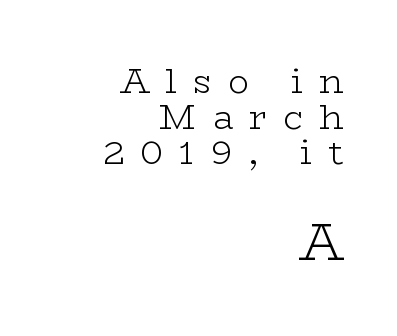
{"serif": "yes", "italic": "no", "bold": "no", "weight": "light", "width": "wide", "stroke_contrast": "low", "x_height": "medium", "monospaced": "no", "underline": "no", "align": "right", "line_spacing": "tight", "line_spacing_ratio": 1.05, "letter_spacing": "wide", "letter_spacing_em": 0.48, "larger_block": "second", "size_ratio": 1.5, "glyph_px": 51}
